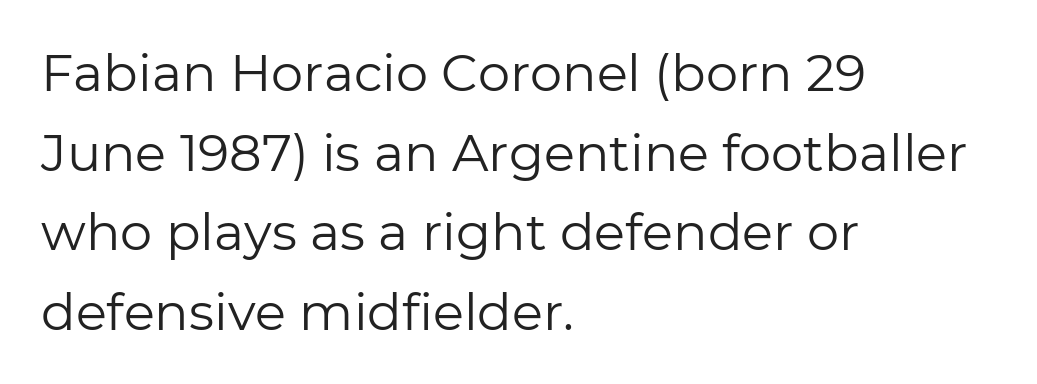
The image shows 51 px regular-weight sans-serif type, upright; set left-aligned, normal line spacing (1.56x), normal letter spacing, not underlined; low stroke contrast and a medium x-height.
